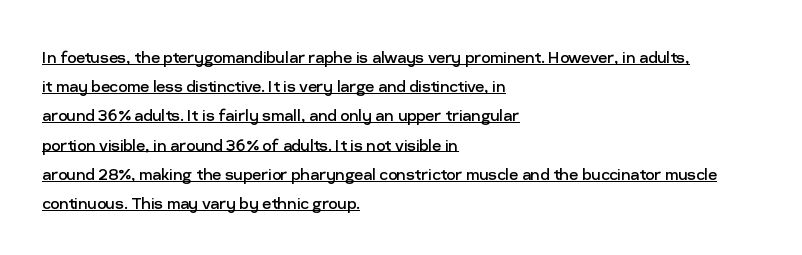
Q: Is the text bold? A: No.
Q: Is the text italic (slanted)? A: No, it is upright.
Q: Is the text underlined? A: Yes.
Q: How is the paragraph aligned? A: Left-aligned.
Q: Is the spacing between letters normal or unusually wide? A: Normal.
Q: Is the spacing between lines tight, normal or loose? A: Normal.
